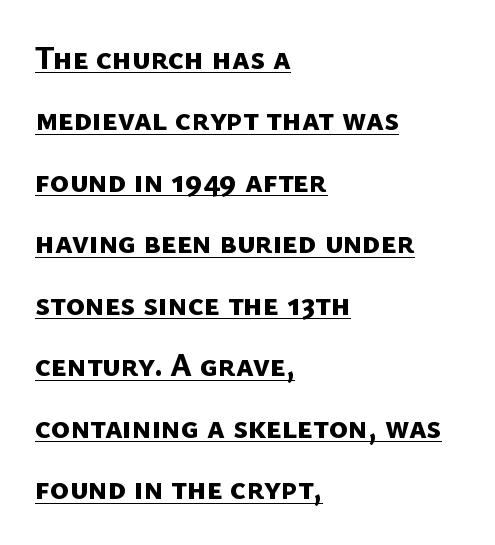
The image shows 32 px bold sans-serif type; set left-aligned, loose line spacing (1.92x), normal letter spacing, underlined; low stroke contrast and a medium x-height.
